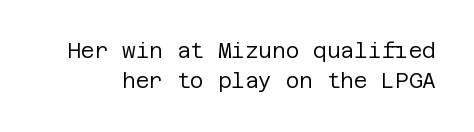
The image shows 21 px text type, upright; set normal line spacing (1.44x), normal letter spacing, not underlined.
